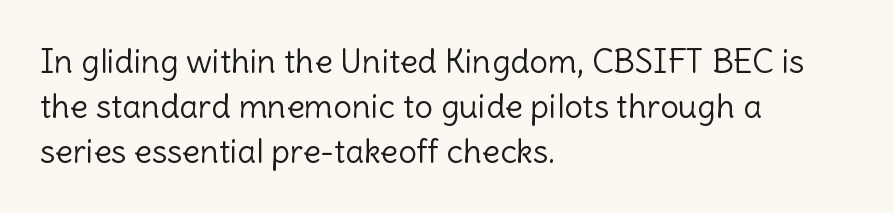
The image shows 33 px light sans-serif type, upright; set left-aligned, normal line spacing (1.37x), normal letter spacing, not underlined; a medium x-height.
